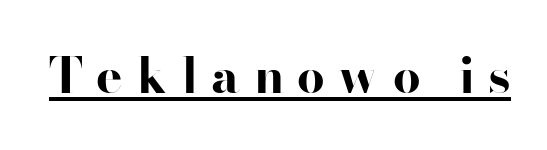
{"serif": "no", "italic": "no", "bold": "yes", "weight": "bold", "width": "wide", "stroke_contrast": "high", "x_height": "small", "monospaced": "no", "underline": "yes", "letter_spacing": "wide", "letter_spacing_em": 0.27, "glyph_px": 49}
